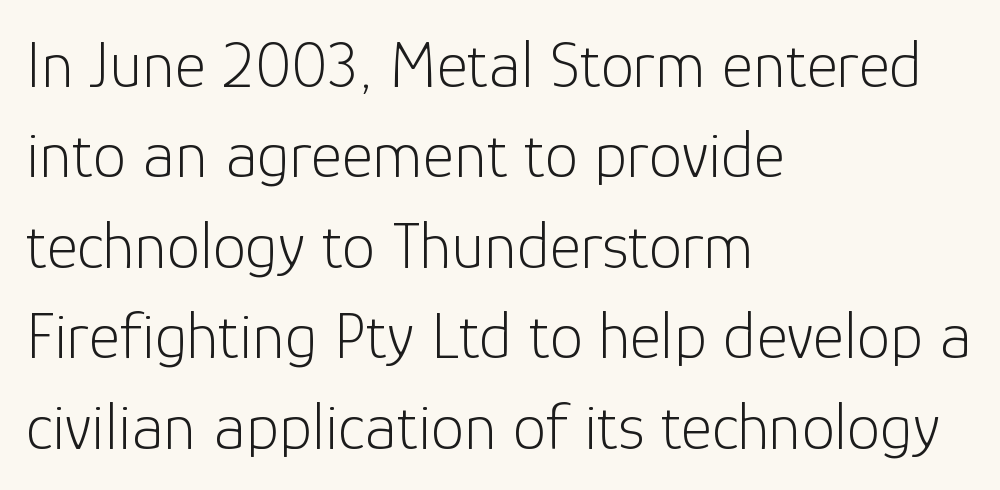
Q: Is the text bold? A: No.
Q: Is the text italic (slanted)? A: No, it is upright.
Q: Is the typeface a serif or a sans-serif typeface? A: Sans-serif.
Q: Is the text underlined? A: No.
Q: How is the paragraph aligned? A: Left-aligned.
Q: Is the spacing between letters normal or unusually wide? A: Normal.
Q: Is the spacing between lines tight, normal or loose? A: Normal.
Q: Width (condensed, normal, or wide)? A: Normal.
Q: Stroke contrast? A: Low.
Q: x-height? A: Medium.
Q: Monospaced? A: No.
